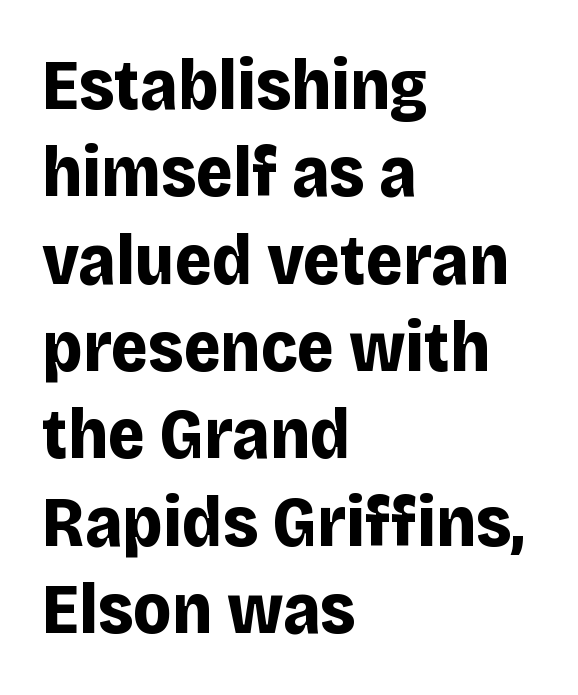
Q: Is the text bold? A: Yes.
Q: Is the text italic (slanted)? A: No, it is upright.
Q: Is the typeface a serif or a sans-serif typeface? A: Sans-serif.
Q: Is the text underlined? A: No.
Q: How is the paragraph aligned? A: Left-aligned.
Q: Is the spacing between letters normal or unusually wide? A: Normal.
Q: Width (condensed, normal, or wide)? A: Normal.
Q: Stroke contrast? A: Low.
Q: x-height? A: Large.
Q: Monospaced? A: No.
